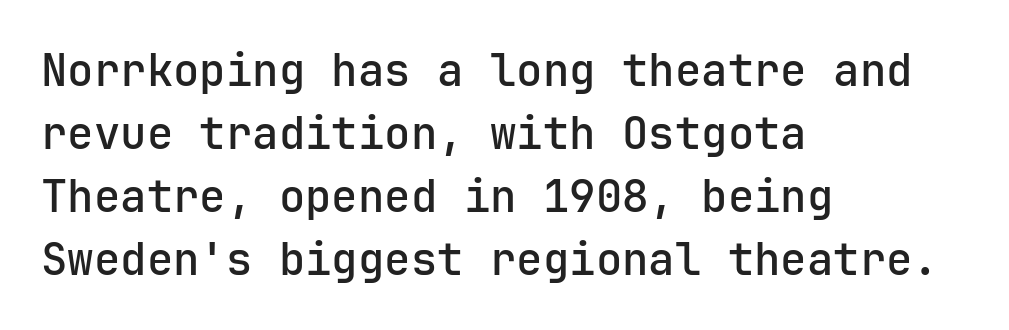
The image shows 44 px sans-serif type, upright, monospaced; set left-aligned, normal line spacing (1.43x), normal letter spacing, not underlined; low stroke contrast and a medium x-height.
